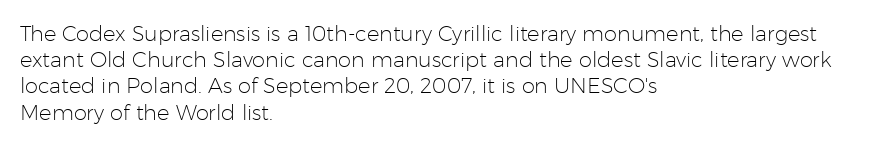
{"italic": "no", "bold": "no", "underline": "no", "align": "left", "line_spacing": "normal", "line_spacing_ratio": 1.25, "letter_spacing": "normal", "letter_spacing_em": 0.0, "glyph_px": 21}
